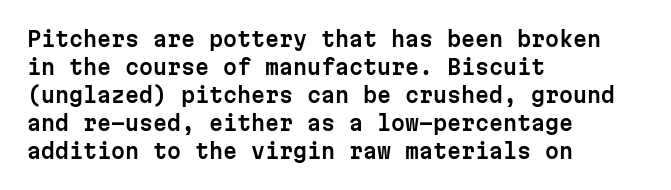
{"italic": "no", "underline": "no", "align": "left", "line_spacing": "normal", "line_spacing_ratio": 1.4, "letter_spacing": "normal", "letter_spacing_em": 0.0, "glyph_px": 20}
